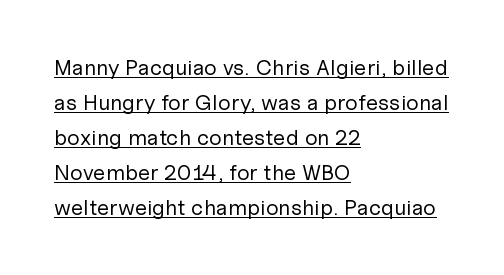
Q: Is the text bold? A: No.
Q: Is the text italic (slanted)? A: No, it is upright.
Q: Is the text underlined? A: Yes.
Q: How is the paragraph aligned? A: Left-aligned.
Q: Is the spacing between letters normal or unusually wide? A: Normal.
Q: Is the spacing between lines tight, normal or loose? A: Normal.
